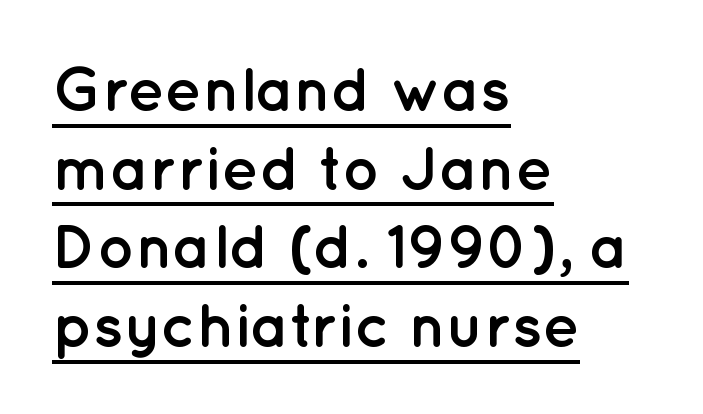
The image shows 62 px semibold sans-serif type, upright; set left-aligned, normal line spacing (1.27x), normal letter spacing, underlined; low stroke contrast and a medium x-height.
